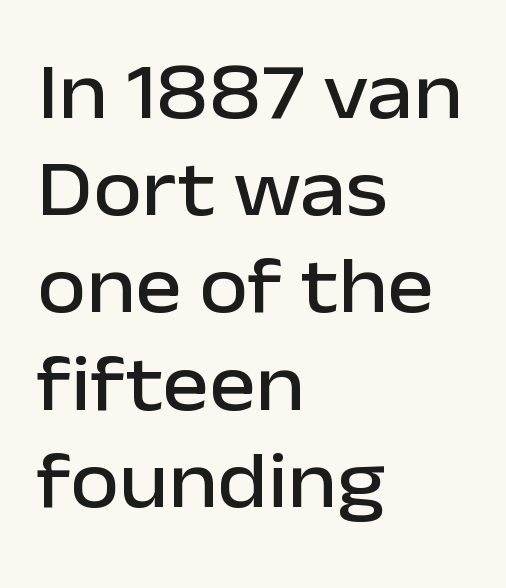
The image shows 79 px sans-serif type, upright; set left-aligned, line spacing 1.23x, normal letter spacing, not underlined; low stroke contrast and a medium x-height.
